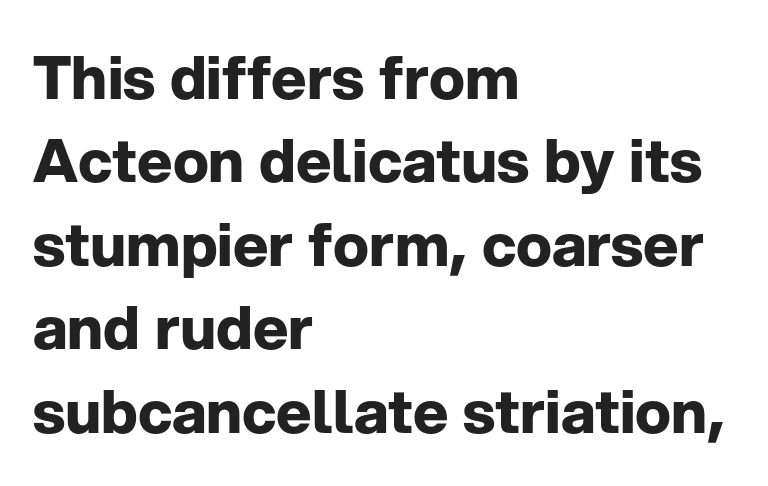
Q: Is the text bold? A: Yes.
Q: Is the text italic (slanted)? A: No, it is upright.
Q: Is the typeface a serif or a sans-serif typeface? A: Sans-serif.
Q: Is the text underlined? A: No.
Q: How is the paragraph aligned? A: Left-aligned.
Q: Is the spacing between letters normal or unusually wide? A: Normal.
Q: Is the spacing between lines tight, normal or loose? A: Normal.
Q: Width (condensed, normal, or wide)? A: Normal.
Q: Stroke contrast? A: Low.
Q: x-height? A: Medium.
Q: Monospaced? A: No.
